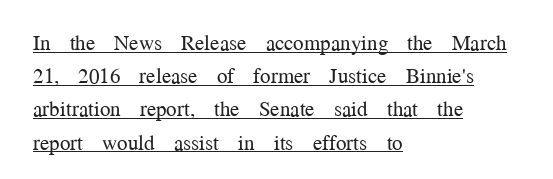
{"italic": "no", "bold": "no", "underline": "yes", "align": "left", "line_spacing": "normal", "line_spacing_ratio": 1.58, "letter_spacing": "normal", "letter_spacing_em": 0.0, "glyph_px": 21}
